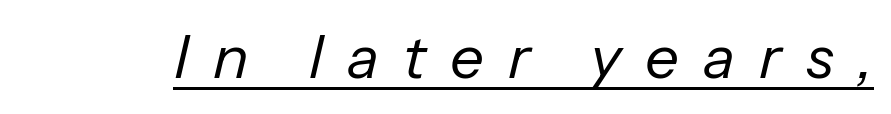
Is the type heavy? It reads as light-to-regular instead. Varying glyph widths throughout — classic text-font behaviour. In terms of letterspacing, this is a distinctly airy, spread setting. What decoration does the sample have? An underline. Does the lettering tilt? It does — this is italic.
